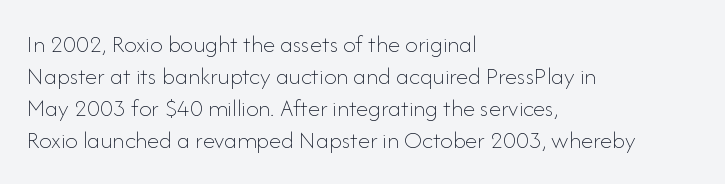
{"italic": "no", "bold": "no", "underline": "no", "align": "left", "line_spacing": "normal", "line_spacing_ratio": 1.28, "letter_spacing": "normal", "letter_spacing_em": 0.0, "glyph_px": 25}
